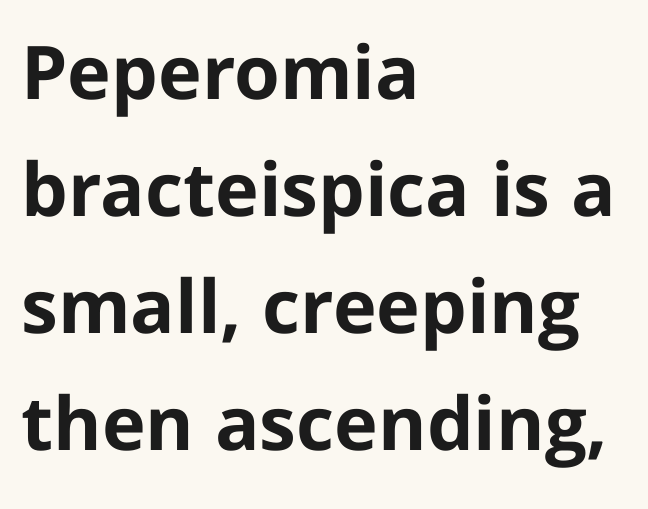
Q: Is the text bold? A: Yes.
Q: Is the text italic (slanted)? A: No, it is upright.
Q: Is the typeface a serif or a sans-serif typeface? A: Sans-serif.
Q: Is the text underlined? A: No.
Q: How is the paragraph aligned? A: Left-aligned.
Q: Is the spacing between letters normal or unusually wide? A: Normal.
Q: Is the spacing between lines tight, normal or loose? A: Normal.
Q: Width (condensed, normal, or wide)? A: Normal.
Q: Stroke contrast? A: Low.
Q: x-height? A: Medium.
Q: Monospaced? A: No.
